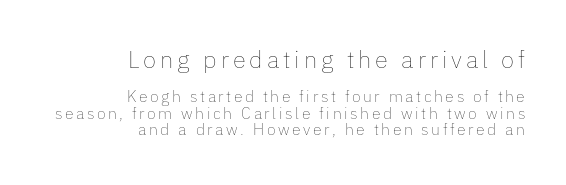
{"italic": "no", "bold": "no", "underline": "no", "align": "right", "line_spacing": "tight", "line_spacing_ratio": 1.01, "larger_block": "first", "size_ratio": 1.5, "glyph_px": 24}
